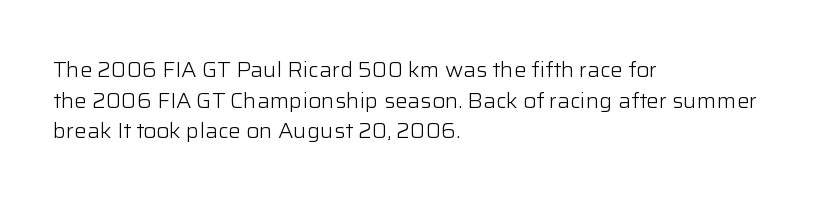
Q: Is the text bold? A: No.
Q: Is the text italic (slanted)? A: No, it is upright.
Q: Is the text underlined? A: No.
Q: How is the paragraph aligned? A: Left-aligned.
Q: Is the spacing between letters normal or unusually wide? A: Normal.
Q: Is the spacing between lines tight, normal or loose? A: Normal.
